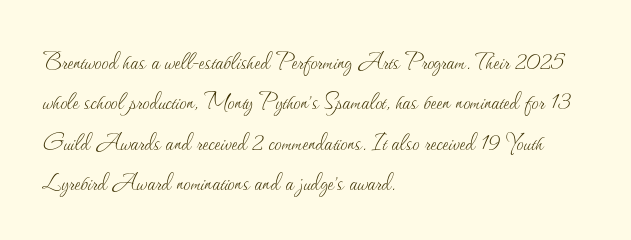
Is this a fixed-width face? No — the glyphs have proportional, varying widths. In terms of leading, this rendering sits right in the middle. This rendering features lettering with no underline. Heft: none added — not bold.
